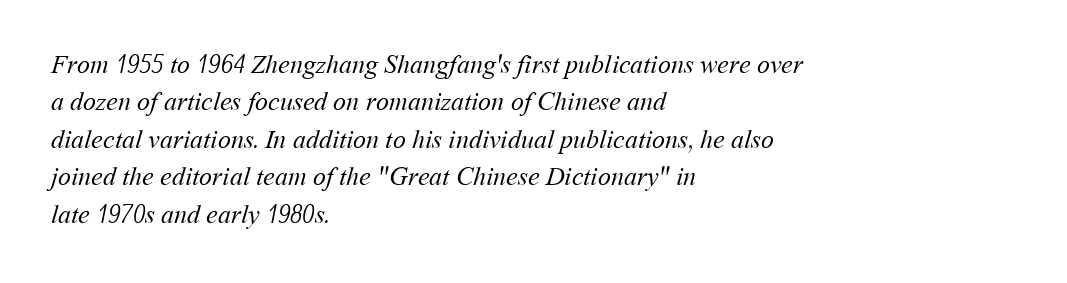
{"bold": "no", "underline": "no", "align": "left", "line_spacing": "normal", "line_spacing_ratio": 1.44, "letter_spacing": "normal", "letter_spacing_em": 0.0, "glyph_px": 26}
